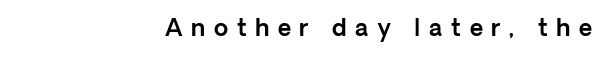
The image shows 23 px text type, upright; set right-aligned, unusually wide letter spacing (+0.38 em), not underlined.
